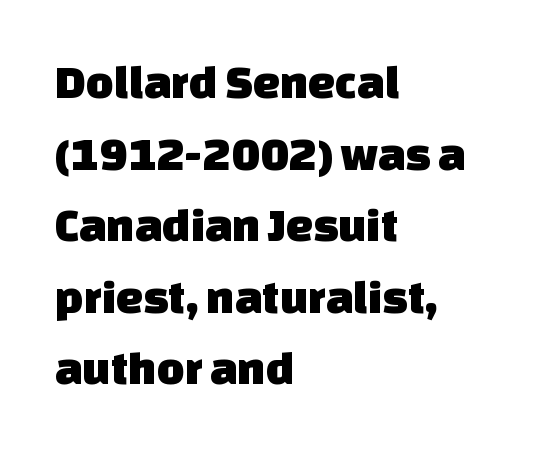
The horizontal fit of the characters is conventional and even. The letters advance in unequal steps, a hallmark of proportional type. The words here are not underlined. The face used here is a sans, in the tradition of grotesques and geometrics. One-word summary of the alignment: left.
